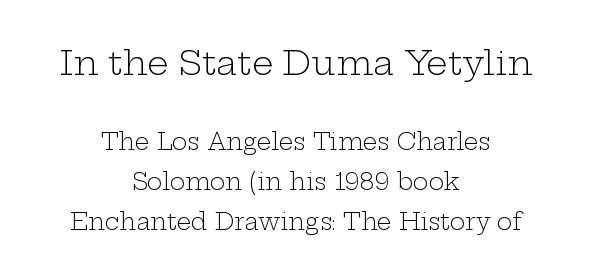
Of the two passages, the one on top uses the larger point size. Letters have the restrained weight of plain body copy at most. The paragraph shown floats in the horizontal middle. Here the designer chose a conventional face with non-uniform glyph widths. The words here are not underlined.
